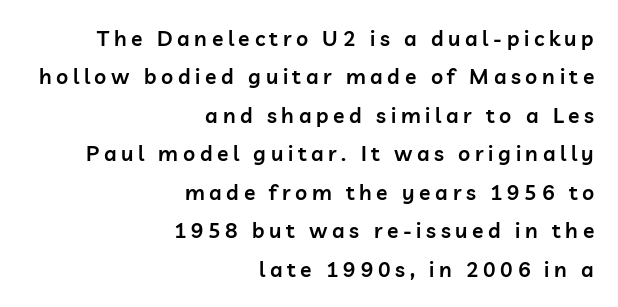
The image shows 21 px text type, upright; set right-aligned, line spacing 1.83x, unusually wide letter spacing (+0.22 em), not underlined.
